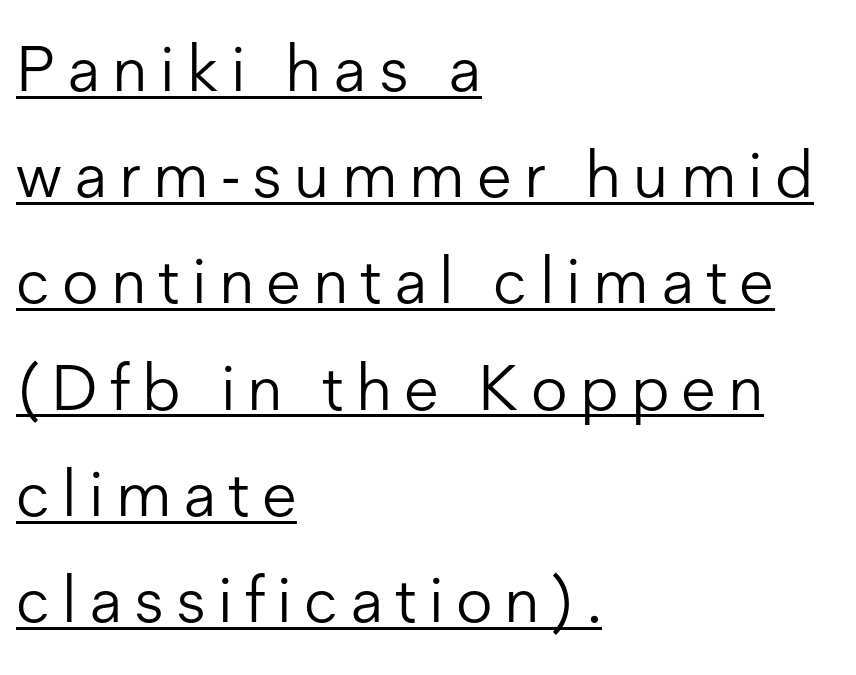
The leading is moderate, giving the passage an even texture. You can tell from the bare stems that sans-serif type was used. Every stem runs plumb, perpendicular to the baseline. Every word sits above its own underline.
